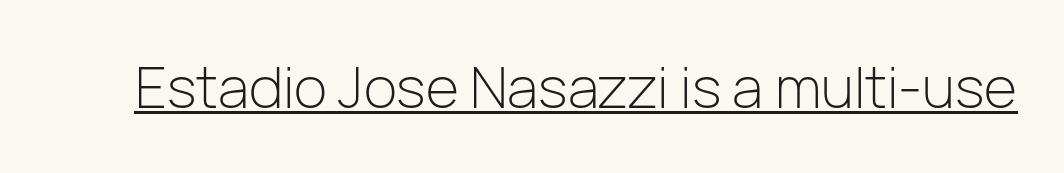
{"serif": "no", "italic": "no", "bold": "no", "weight": "light", "width": "normal", "stroke_contrast": "low", "x_height": "medium", "monospaced": "no", "underline": "yes", "letter_spacing": "normal", "letter_spacing_em": 0.0, "glyph_px": 57}
